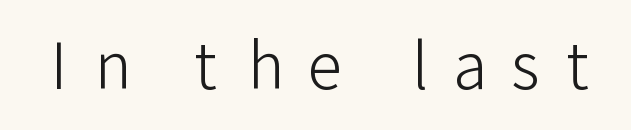
Q: Is the text bold? A: No.
Q: Is the text italic (slanted)? A: No, it is upright.
Q: Is the typeface a serif or a sans-serif typeface? A: Sans-serif.
Q: Is the text underlined? A: No.
Q: Is the spacing between letters normal or unusually wide? A: Unusually wide.
Q: Width (condensed, normal, or wide)? A: Normal.
Q: Stroke contrast? A: Low.
Q: x-height? A: Medium.
Q: Monospaced? A: No.
